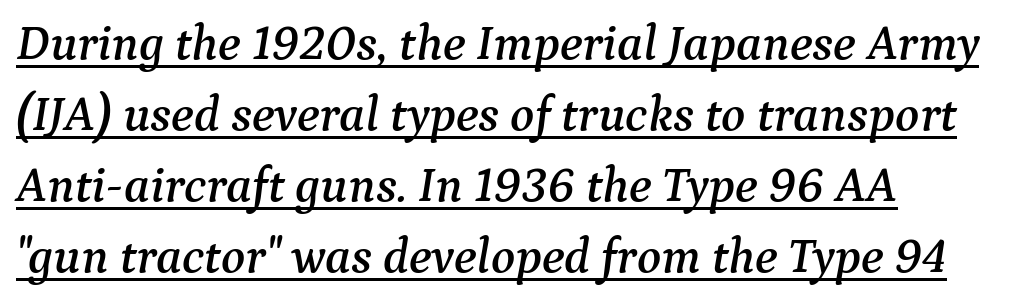
Q: Is the text italic (slanted)? A: Yes, it leans right by about 9 degrees.
Q: Is the typeface a serif or a sans-serif typeface? A: Serif.
Q: Is the text underlined? A: Yes.
Q: Is the spacing between letters normal or unusually wide? A: Normal.
Q: Is the spacing between lines tight, normal or loose? A: Normal.
Q: Width (condensed, normal, or wide)? A: Normal.
Q: Stroke contrast? A: Medium.
Q: x-height? A: Medium.
Q: Monospaced? A: No.
